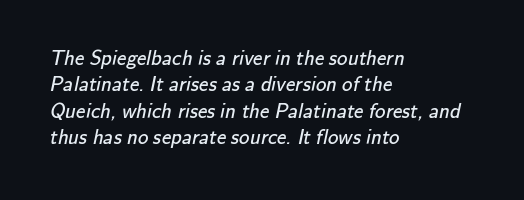
There is no visible air inserted between adjacent glyphs. A quiet, ordinary-to-light weight characterises the typeface. Bare-footed words on every line. The setting favours the left margin, as ordinary paragraphs usually do.
